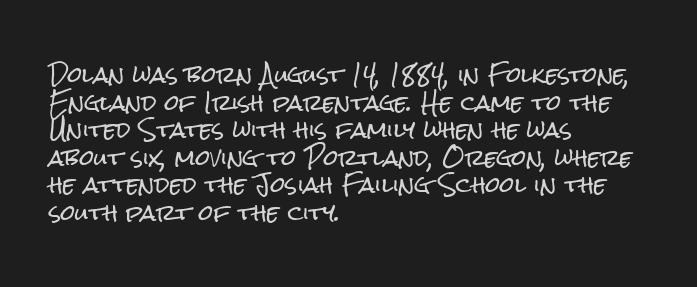
Line starts are locked; line ends wander. Leading matches the norm, producing a regular column. Characters remain perfectly vertical along every line. The area under the type is left untouched. Caption: standard tracking, unaltered.
